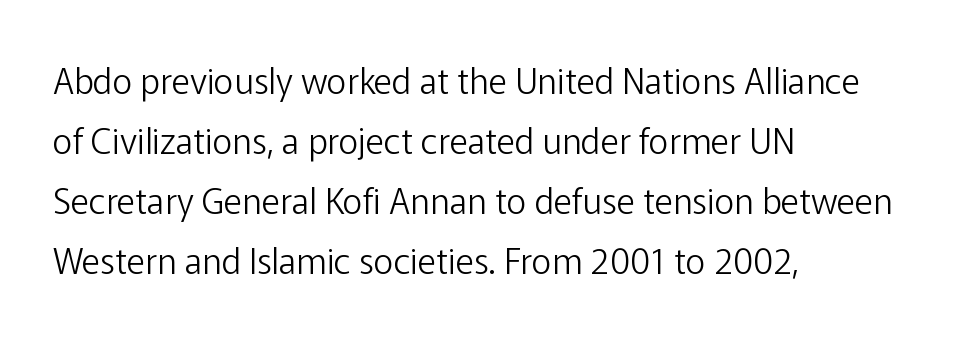
Is the type heavy? It reads as light-to-regular instead. The face used here is proportionally spaced, like ordinary book or web type. The line texture is even and compact thanks to regular tracking. When letters stand straight like this, we call the style roman or upright. A bare baseline throughout the passage.
